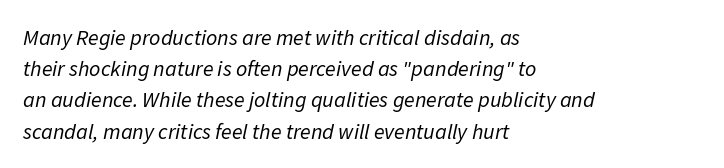
{"italic": "yes", "lean": "right", "slant_degrees": 11, "bold": "no", "underline": "no", "align": "left", "line_spacing": "normal", "line_spacing_ratio": 1.42, "letter_spacing": "normal", "letter_spacing_em": 0.0, "glyph_px": 22}
